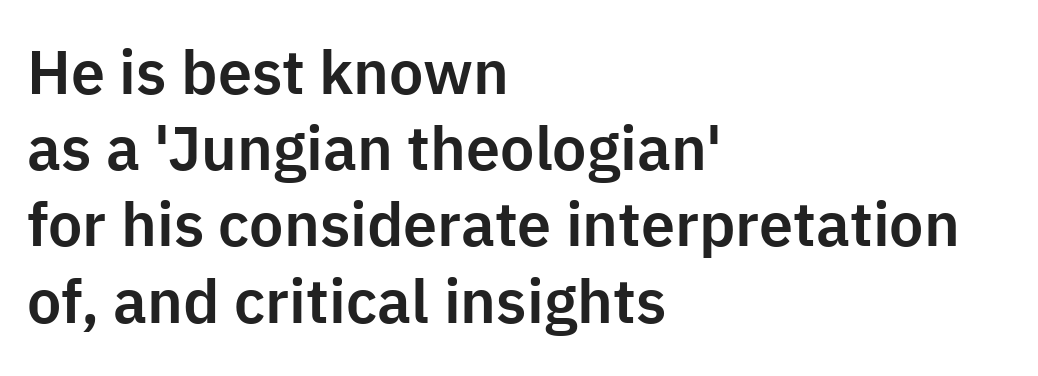
The image shows 61 px sans-serif type, upright; set left-aligned, normal line spacing (1.25x), normal letter spacing, not underlined; low stroke contrast and a medium x-height.
